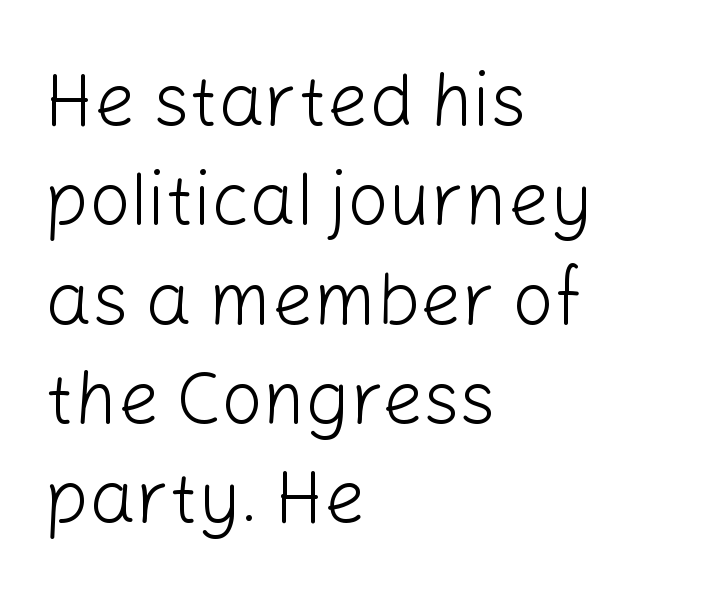
{"serif": "no", "italic": "no", "bold": "no", "weight": "light", "width": "normal", "stroke_contrast": "low", "x_height": "medium", "monospaced": "no", "underline": "no", "align": "left", "line_spacing": "normal", "line_spacing_ratio": 1.36, "letter_spacing": "normal", "letter_spacing_em": 0.0, "glyph_px": 73}
